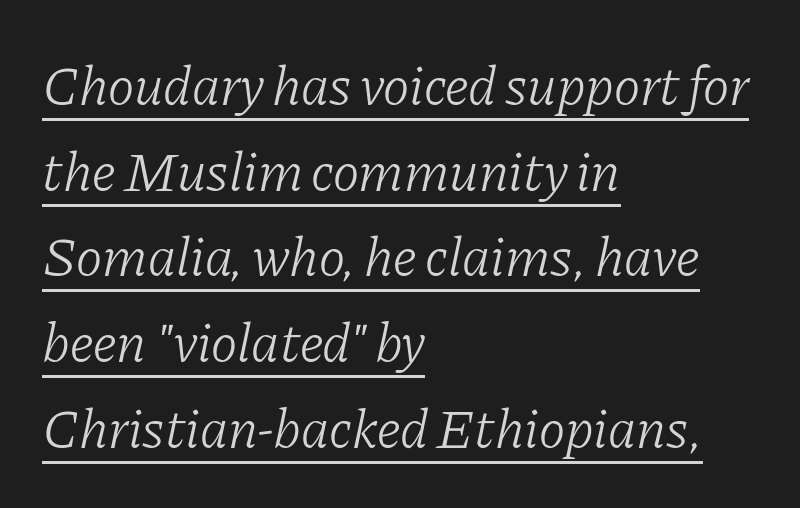
Q: Is the text bold? A: No.
Q: Is the text italic (slanted)? A: Yes, it leans right by about 11 degrees.
Q: Is the typeface a serif or a sans-serif typeface? A: Serif.
Q: Is the text underlined? A: Yes.
Q: How is the paragraph aligned? A: Left-aligned.
Q: Is the spacing between letters normal or unusually wide? A: Normal.
Q: Is the spacing between lines tight, normal or loose? A: Normal.
Q: Width (condensed, normal, or wide)? A: Normal.
Q: Stroke contrast? A: Low.
Q: x-height? A: Medium.
Q: Monospaced? A: No.
